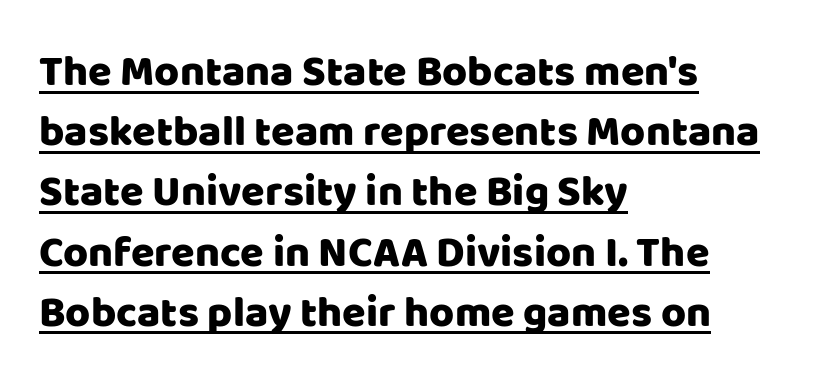
The image shows 43 px sans-serif type, upright; set left-aligned, normal line spacing (1.4x), normal letter spacing, underlined; low stroke contrast and a large x-height.
